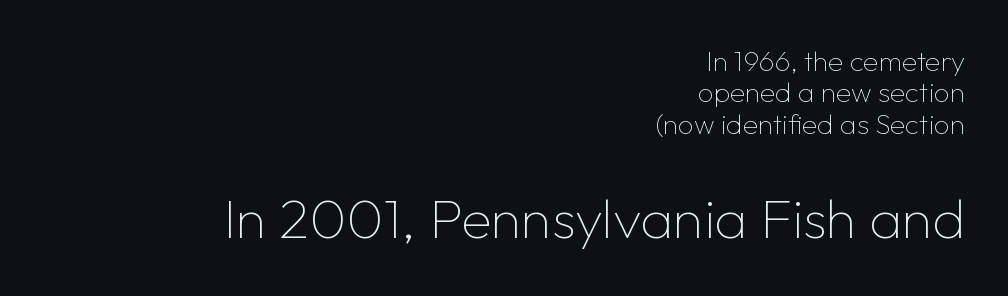
{"serif": "no", "italic": "no", "bold": "no", "weight": "thin", "width": "normal", "stroke_contrast": "low", "x_height": "medium", "monospaced": "no", "underline": "no", "align": "right", "line_spacing": "tight", "line_spacing_ratio": 1.12, "letter_spacing": "normal", "letter_spacing_em": 0.0, "larger_block": "second", "size_ratio": 2.0, "glyph_px": 56}
